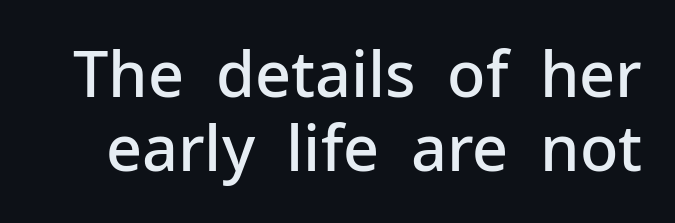
{"serif": "no", "italic": "no", "bold": "semi", "weight": "semibold", "width": "normal", "stroke_contrast": "low", "x_height": "medium", "monospaced": "no", "underline": "no", "line_spacing_ratio": 1.17, "letter_spacing": "normal", "letter_spacing_em": 0.0, "glyph_px": 63}
